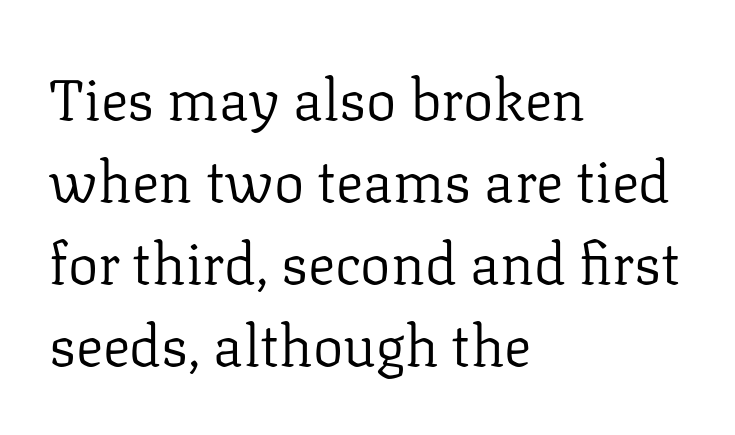
Looks like regular typesetting: each glyph gets only the width it needs. I'd call this a serif setting — the letters wear small feet. A student would call this left alignment; a typographer would say flush left, rag right. The rendering keeps characters at their native spacing.
